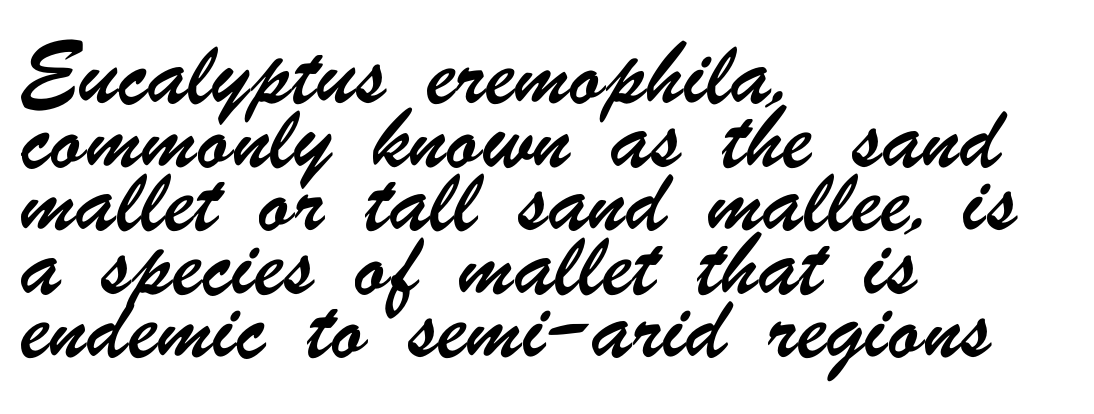
Compared with typical body copy, the letter spacing here is the same. Do the characters align in a grid? No, the font is proportional. The rendering anchors every line to the left-hand side. These lines sit exactly where default settings would place them. The glyphs in this specimen are sans serif.
